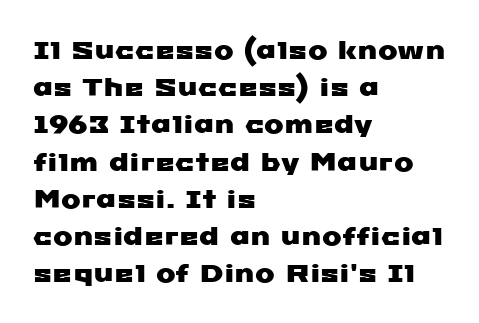
{"underline": "no", "align": "left", "line_spacing": "normal", "line_spacing_ratio": 1.43, "letter_spacing": "normal", "letter_spacing_em": 0.0, "glyph_px": 26}
